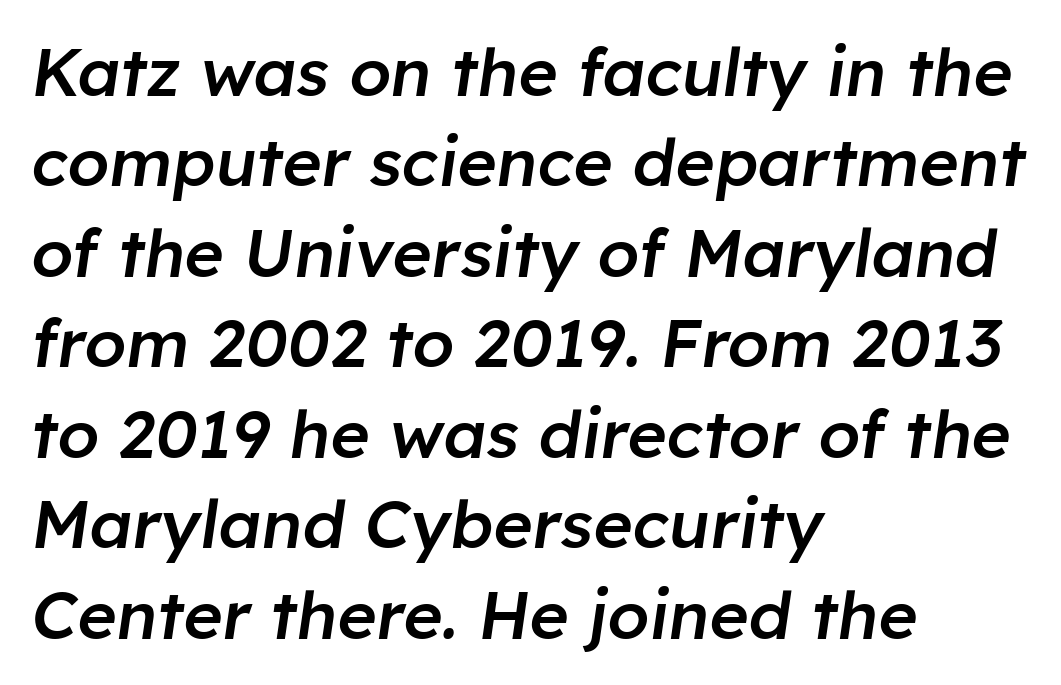
The paragraph shown leans on its left margin. Horizontal bands of white between lines are of average thickness. Looks like regular typesetting: each glyph gets only the width it needs. This rendering leaves character spacing at its baseline value. The string is rendered with underlining switched off.
